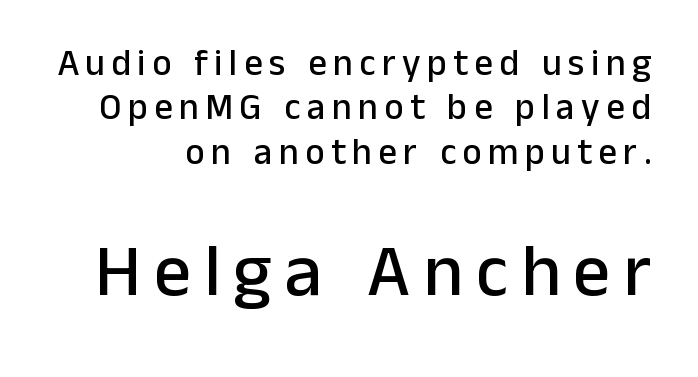
Style check: upright. Larger block? The one below; the one above is distinctly smaller. Typographically, this falls in the sans-serif category. The letters advance in unequal steps, a hallmark of proportional type.
